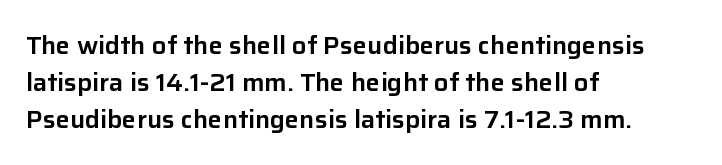
The image shows 24 px text type, upright; set left-aligned, normal line spacing (1.54x), normal letter spacing, not underlined.
